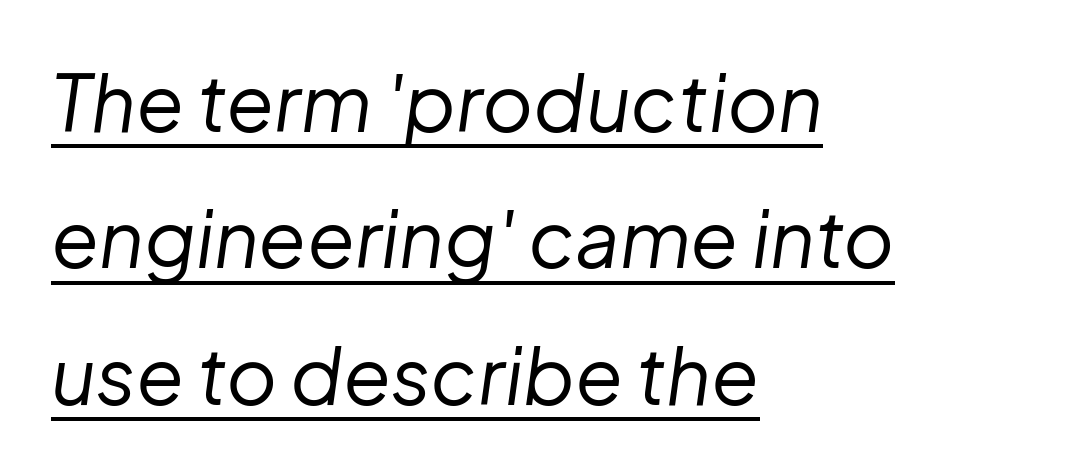
The image shows 78 px regular-weight type, italic (leaning right); set left-aligned, line spacing 1.75x, normal letter spacing, underlined; low stroke contrast and a medium x-height.
